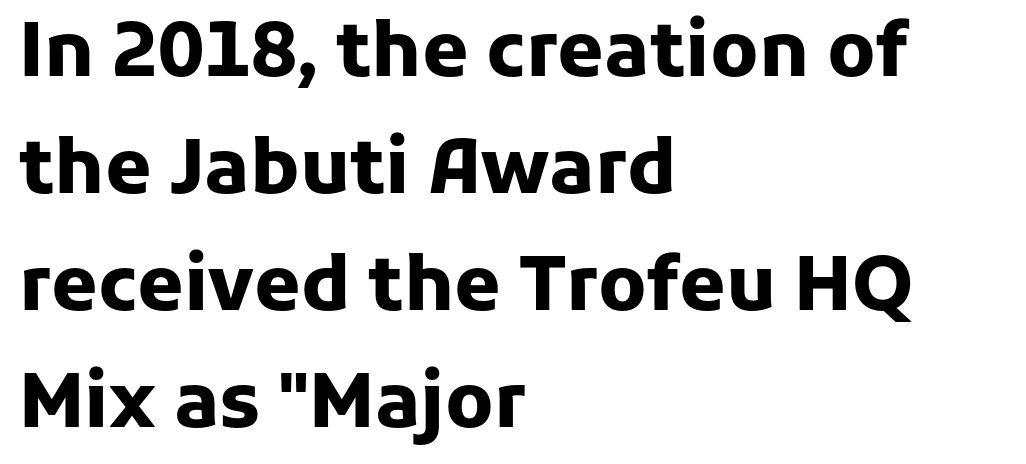
Q: Is the text bold? A: Yes.
Q: Is the text italic (slanted)? A: No, it is upright.
Q: Is the typeface a serif or a sans-serif typeface? A: Sans-serif.
Q: Is the text underlined? A: No.
Q: How is the paragraph aligned? A: Left-aligned.
Q: Is the spacing between letters normal or unusually wide? A: Normal.
Q: Is the spacing between lines tight, normal or loose? A: Normal.
Q: Width (condensed, normal, or wide)? A: Normal.
Q: Stroke contrast? A: Low.
Q: x-height? A: Medium.
Q: Monospaced? A: No.
